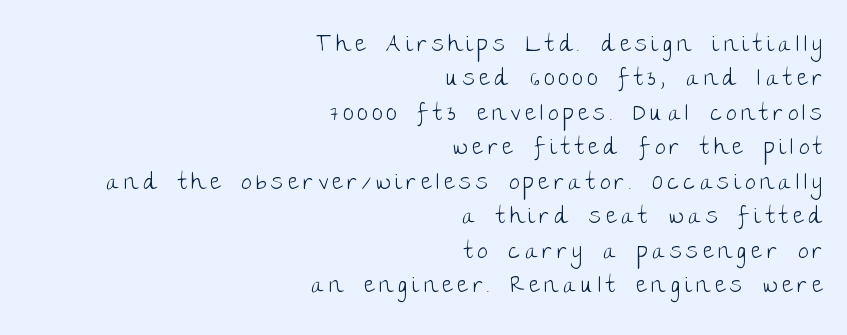
Q: Is the text bold? A: No.
Q: Is the text italic (slanted)? A: No, it is upright.
Q: Is the text underlined? A: No.
Q: How is the paragraph aligned? A: Right-aligned.
Q: Is the spacing between letters normal or unusually wide? A: Unusually wide.
Q: Is the spacing between lines tight, normal or loose? A: Normal.
